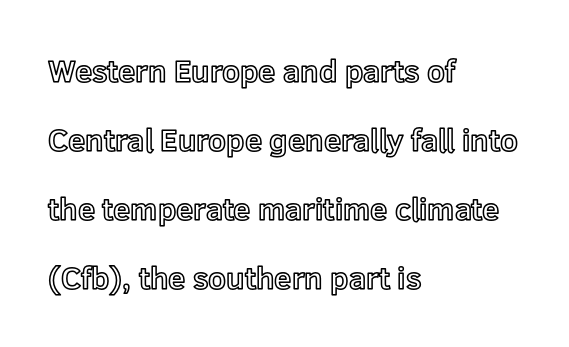
{"italic": "no", "width": "normal", "x_height": "medium", "monospaced": "no", "underline": "no", "align": "left", "line_spacing": "loose", "line_spacing_ratio": 2.23, "letter_spacing": "normal", "letter_spacing_em": 0.0, "glyph_px": 31}
